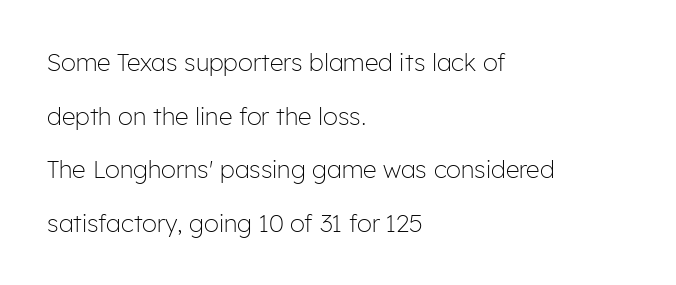
Horizontal alignment here is leftward, the default for most running prose. The passage shown is not underscored anywhere. The lettering holds an erect, upright posture throughout. The cut favours lightness, reaching ordinary text weight at its darkest. Leading: increased.
